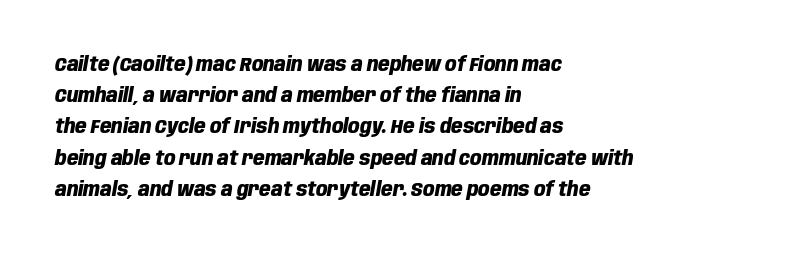
{"italic": "yes", "lean": "right", "slant_degrees": 10, "bold": "yes", "underline": "no", "align": "left", "line_spacing": "normal", "line_spacing_ratio": 1.56, "letter_spacing": "normal", "letter_spacing_em": 0.0, "glyph_px": 20}
